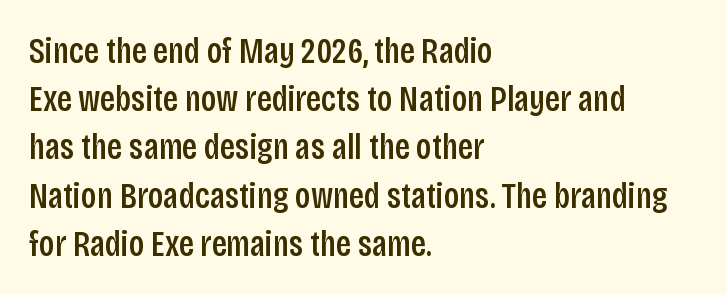
{"serif": "no", "italic": "no", "width": "condensed", "stroke_contrast": "low", "x_height": "large", "monospaced": "no", "underline": "no", "align": "left", "line_spacing": "normal", "line_spacing_ratio": 1.34, "letter_spacing": "normal", "letter_spacing_em": 0.0, "glyph_px": 36}
